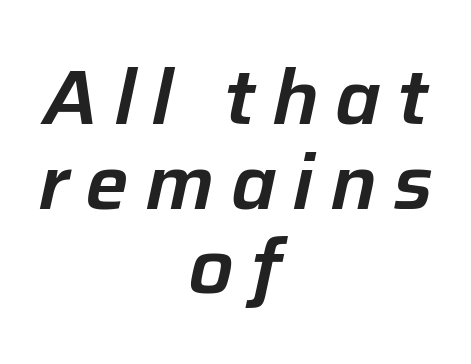
{"italic": "yes", "lean": "right", "slant_degrees": 12, "width": "normal", "stroke_contrast": "low", "x_height": "medium", "monospaced": "no", "underline": "no", "align": "center", "line_spacing": "tight", "line_spacing_ratio": 1.1, "letter_spacing": "wide", "letter_spacing_em": 0.21, "glyph_px": 77}
